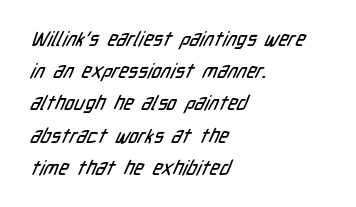
The image shows 20 px text type; set left-aligned, normal line spacing (1.61x), normal letter spacing, not underlined.
